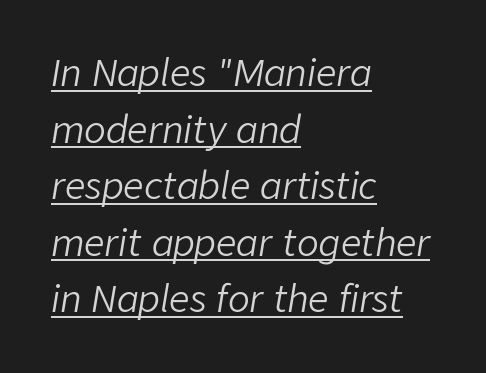
The image shows 36 px light type, italic (leaning right); set left-aligned, normal line spacing (1.57x), normal letter spacing, underlined; low stroke contrast and a medium x-height.
